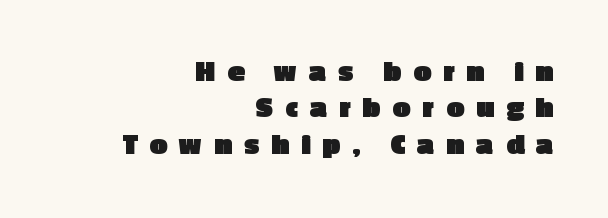
The passage shown is typeset with a sans-serif family. Every character sits straight up, as roman type does. This is heavy type, rendered in bold. Do the characters align in a grid? No, the font is proportional. The rendering anchors every line to the right-hand side.
